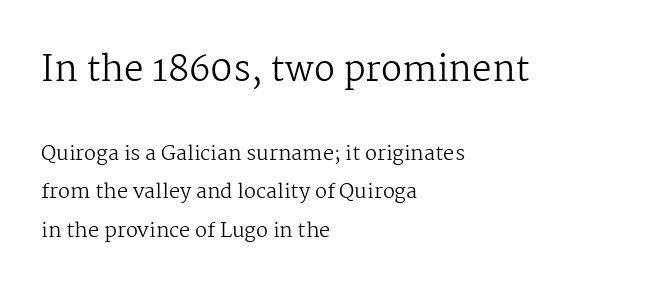
Q: Is the text bold? A: No.
Q: Is the text italic (slanted)? A: No, it is upright.
Q: Is the typeface a serif or a sans-serif typeface? A: Serif.
Q: Is the text underlined? A: No.
Q: How is the paragraph aligned? A: Left-aligned.
Q: Is the spacing between letters normal or unusually wide? A: Normal.
Q: Is the spacing between lines tight, normal or loose? A: Loose.
Q: Which block of text is set in a larger size, the first (top) or the second (bottom)? A: The first (top) one.
Q: Width (condensed, normal, or wide)? A: Normal.
Q: Stroke contrast? A: Medium.
Q: x-height? A: Medium.
Q: Monospaced? A: No.
